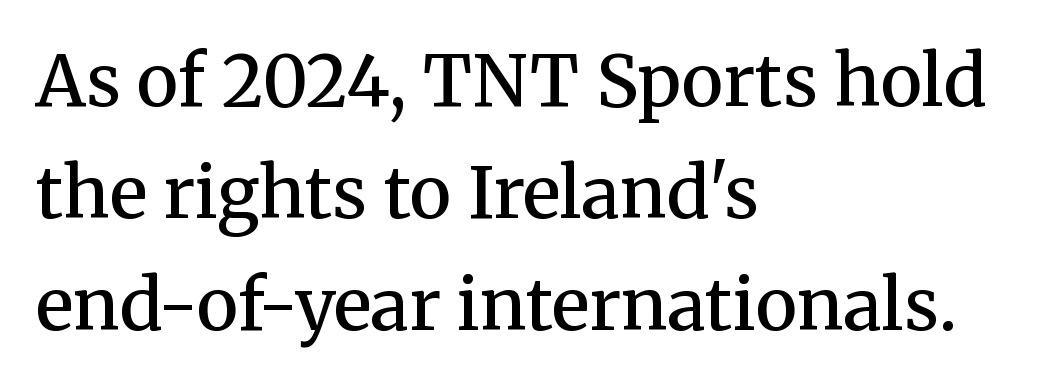
{"serif": "yes", "italic": "no", "bold": "semi", "weight": "semibold", "width": "normal", "stroke_contrast": "medium", "x_height": "medium", "monospaced": "no", "underline": "no", "align": "left", "line_spacing": "normal", "line_spacing_ratio": 1.58, "letter_spacing": "normal", "letter_spacing_em": 0.0, "glyph_px": 71}
